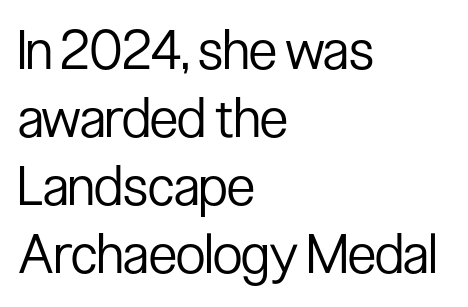
The image shows 54 px regular-weight, condensed sans-serif type, upright; set left-aligned, normal line spacing (1.26x), normal letter spacing, not underlined; low stroke contrast and a medium x-height.
